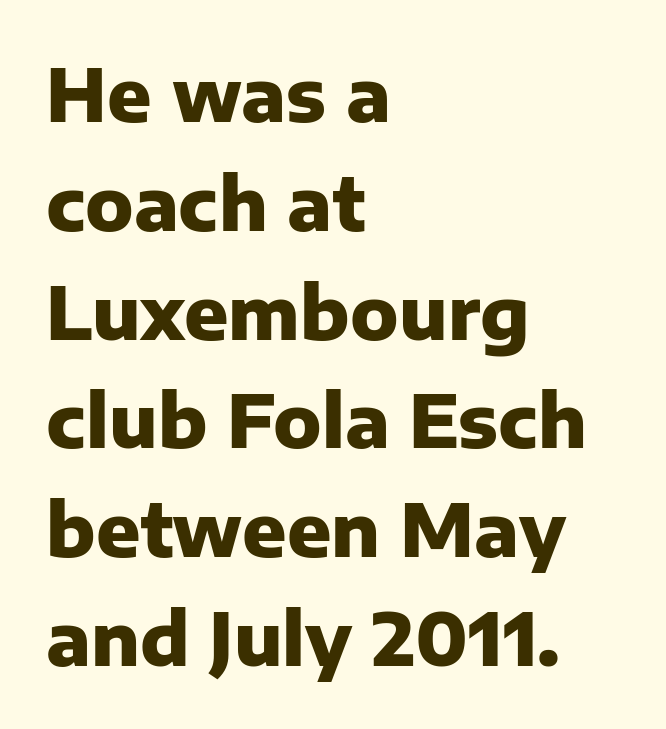
{"serif": "no", "italic": "no", "bold": "yes", "weight": "heavy", "width": "normal", "stroke_contrast": "low", "x_height": "medium", "monospaced": "no", "underline": "no", "align": "left", "line_spacing": "normal", "line_spacing_ratio": 1.49, "letter_spacing": "normal", "letter_spacing_em": 0.0, "glyph_px": 73}
